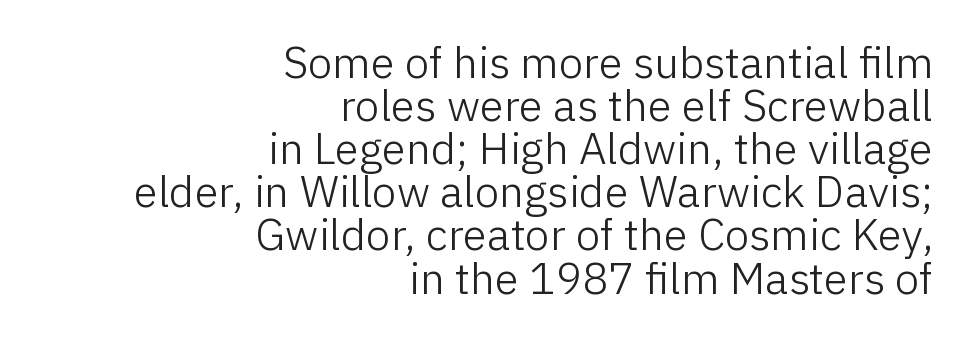
Is the block centered? No — it sits flush against the right margin. Are there feet on the stems? There aren't — it's a sans. Each stroke keeps to a modest, everyday thickness or less. These lines are rendered in a variable-pitch font. Plain, unruled lines of type.
